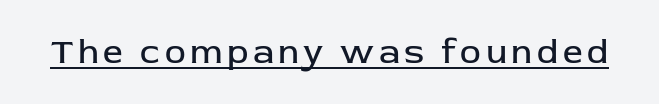
Q: Is the text bold? A: No.
Q: Is the text italic (slanted)? A: No, it is upright.
Q: Is the typeface a serif or a sans-serif typeface? A: Sans-serif.
Q: Is the text underlined? A: Yes.
Q: Width (condensed, normal, or wide)? A: Normal.
Q: Stroke contrast? A: Low.
Q: x-height? A: Medium.
Q: Monospaced? A: No.
